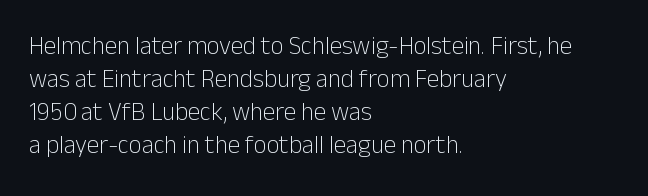
The setting favours the left margin, as ordinary paragraphs usually do. The letters stand upright; this is a roman face. Does the leading feel generous? No, just average. The passage shown has conventional tracking throughout. Each stroke keeps to a modest, everyday thickness or less.
